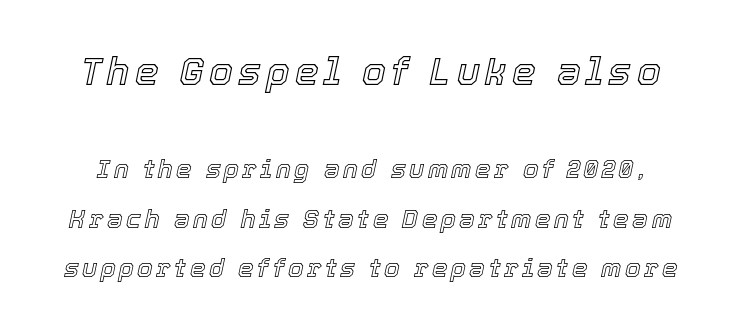
The whole block is typeset with a tilt. Horizontal bands of white between lines are thick stripes. Descenders hang freely into open space. Spacing verdict: proportional, widths tailored to each character. Which of the two is more prominent by size? The first, at the top.
